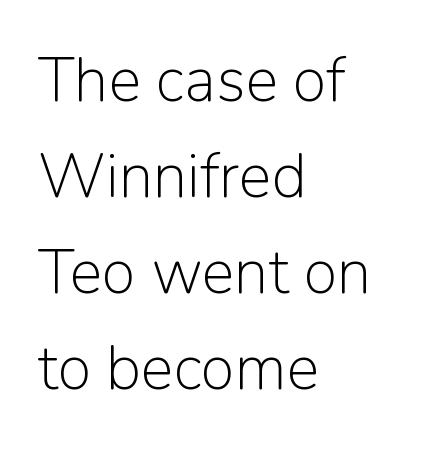
The image shows 62 px light sans-serif type, upright; set left-aligned, normal line spacing (1.55x), normal letter spacing, not underlined; low stroke contrast and a medium x-height.
